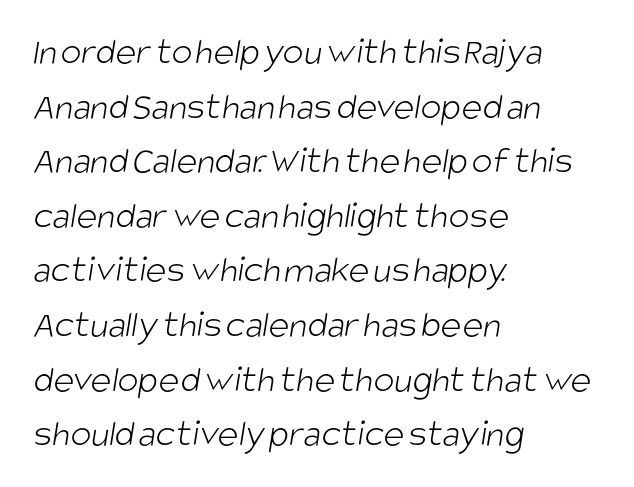
Anything drawn beneath the words? Only blank space. Think of a printed novel: that variable character pitch is what you see here. Horizontal bands of white between lines are of average thickness. The text was rendered using a sans face with plain stroke endings. Nothing unusual about the tracking: characters are spaced as the font intends. Stems here are at most as thick as an everyday book face.
